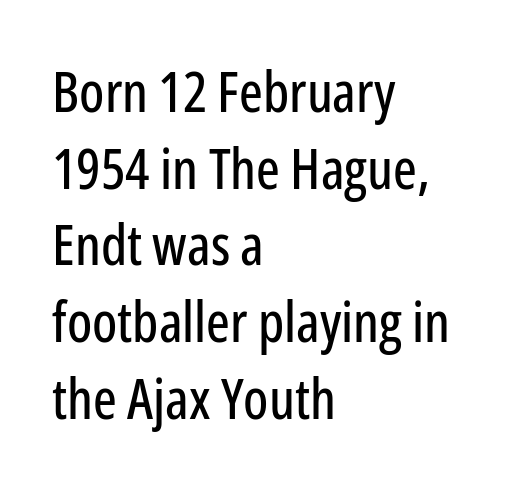
The image shows 56 px condensed sans-serif type, upright; set left-aligned, normal line spacing (1.37x), normal letter spacing, not underlined; low stroke contrast and a medium x-height.
